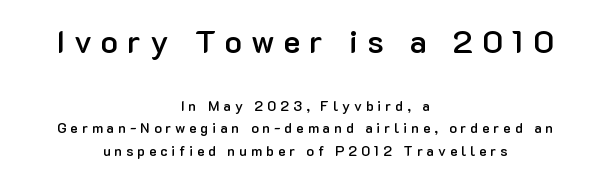
The image shows 32 px semibold sans-serif type, upright; set centered, normal line spacing (1.6x), unusually wide letter spacing (+0.28 em), not underlined; the first (top) block is 2.29x larger; low stroke contrast and a medium x-height.
